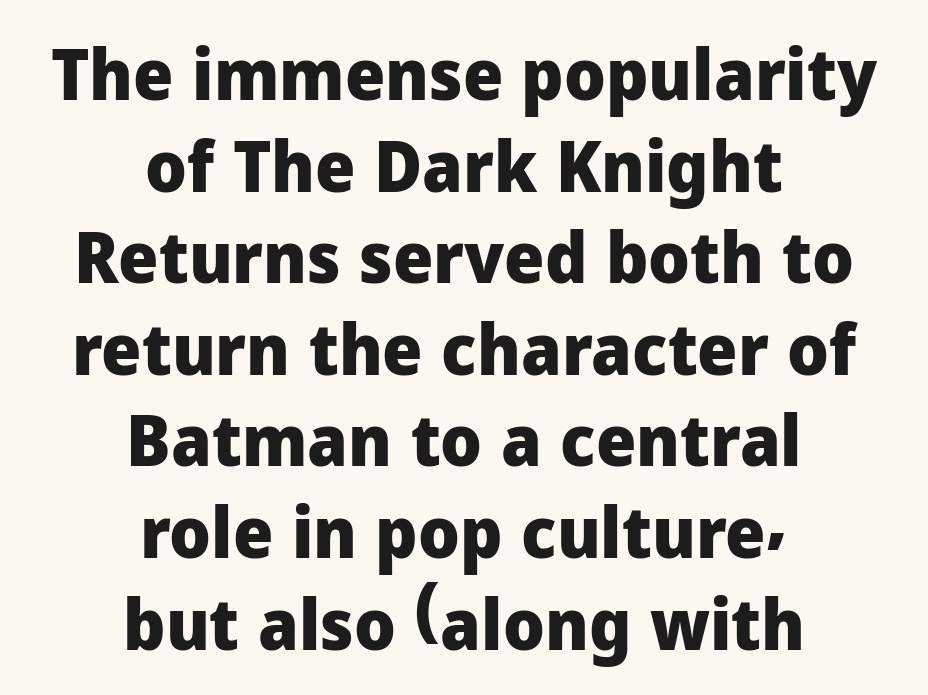
The image shows 71 px heavy sans-serif type, upright; set centered, normal line spacing (1.29x), normal letter spacing, not underlined; low stroke contrast and a medium x-height.
